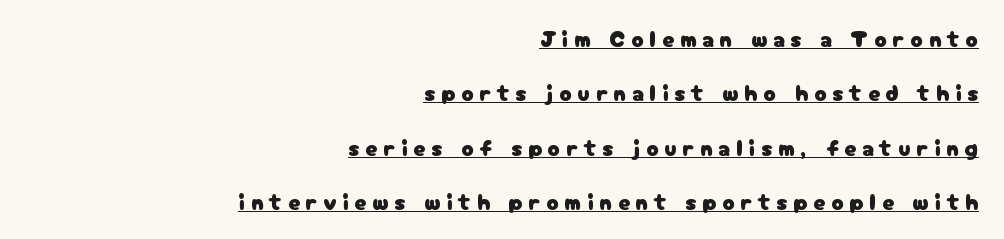
Q: Is the text italic (slanted)? A: No, it is upright.
Q: Is the text underlined? A: Yes.
Q: How is the paragraph aligned? A: Right-aligned.
Q: Is the spacing between letters normal or unusually wide? A: Unusually wide.
Q: Is the spacing between lines tight, normal or loose? A: Loose.
